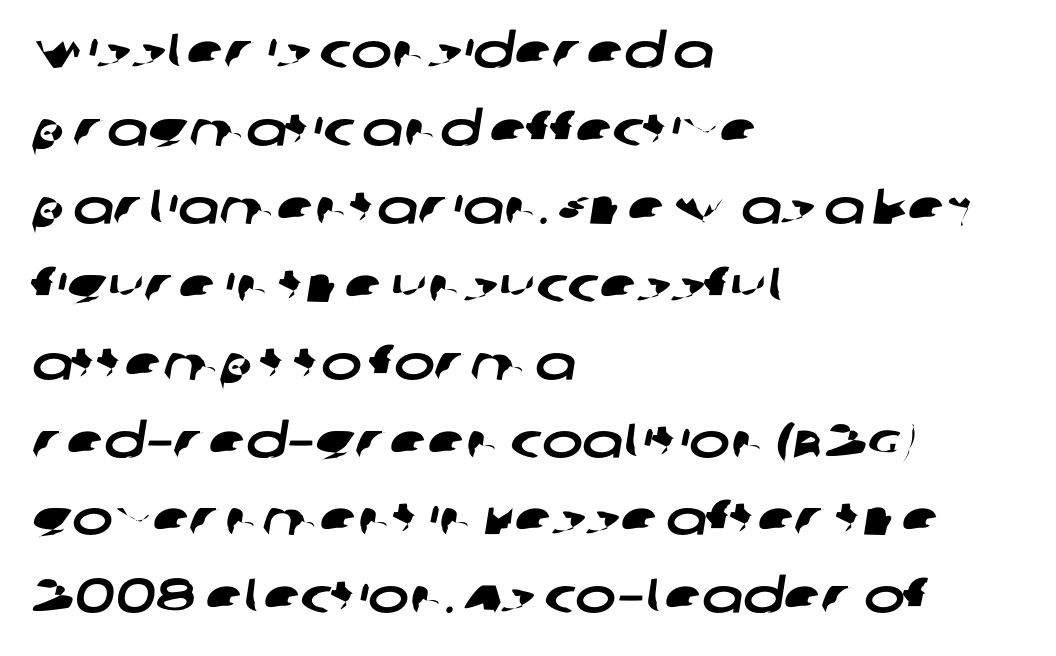
The image shows 49 px wide sans-serif type; set left-aligned, normal line spacing (1.59x), normal letter spacing, not underlined; low stroke contrast and a large x-height.
